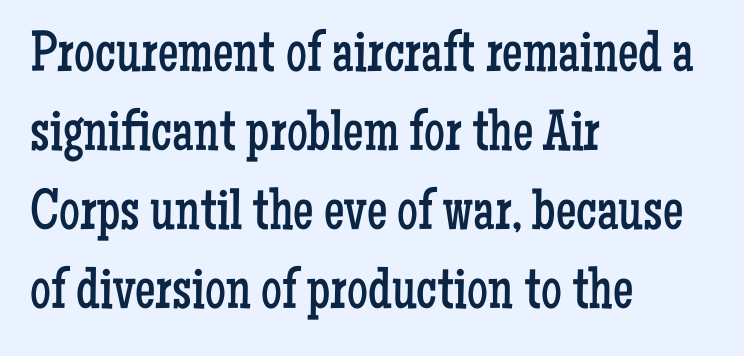
The image shows 58 px regular-weight, condensed serif type, upright; set left-aligned, normal line spacing (1.36x), normal letter spacing, not underlined; low stroke contrast and a medium x-height.
